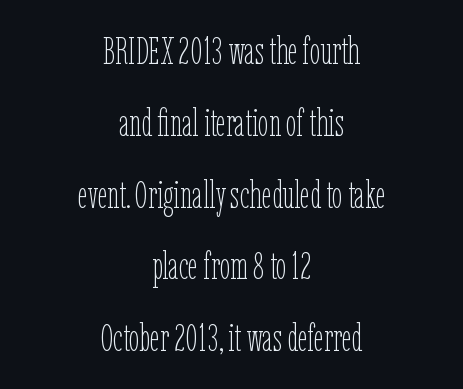
The image shows 38 px thin, condensed type, upright; set centered, line spacing 1.89x, normal letter spacing, not underlined; low stroke contrast and a medium x-height.
